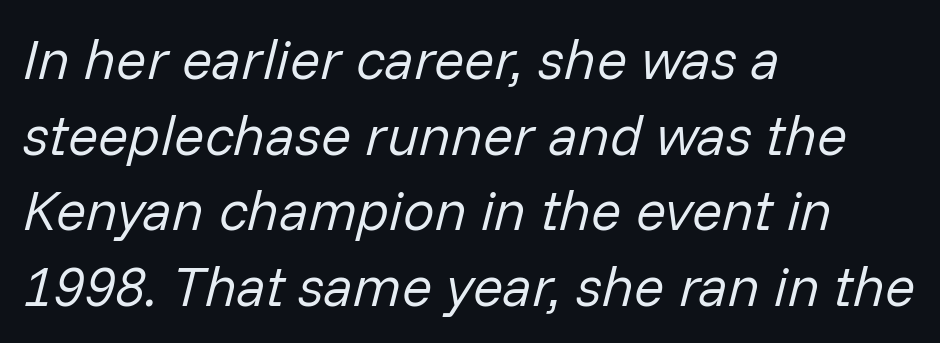
The image shows 56 px regular-weight type, italic (leaning right); set left-aligned, normal line spacing (1.35x), normal letter spacing, not underlined; low stroke contrast and a medium x-height.
